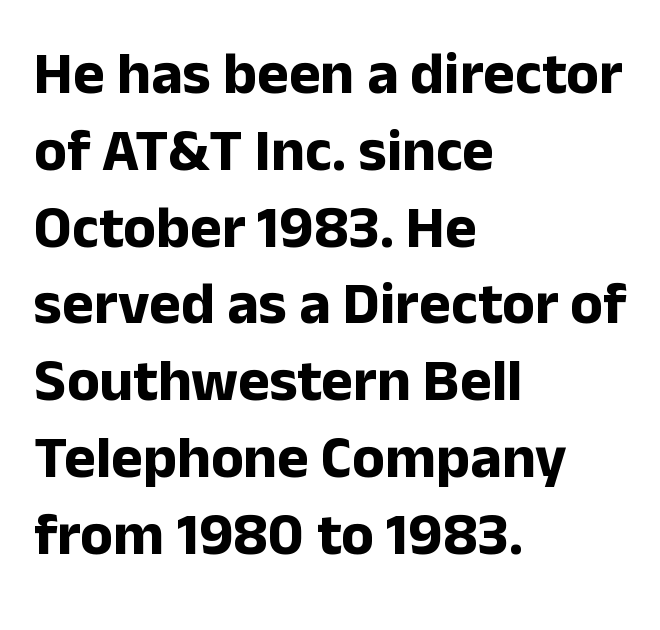
{"serif": "no", "italic": "no", "bold": "yes", "weight": "bold", "width": "normal", "stroke_contrast": "low", "x_height": "medium", "monospaced": "no", "underline": "no", "align": "left", "line_spacing": "normal", "line_spacing_ratio": 1.28, "letter_spacing": "normal", "letter_spacing_em": 0.0, "glyph_px": 60}
